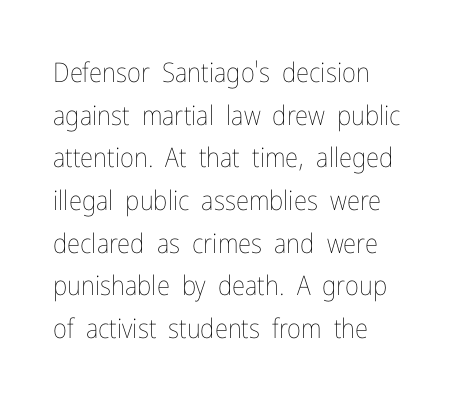
{"italic": "no", "bold": "no", "underline": "no", "align": "left", "line_spacing": "normal", "line_spacing_ratio": 1.58, "letter_spacing": "normal", "letter_spacing_em": 0.0, "glyph_px": 27}
